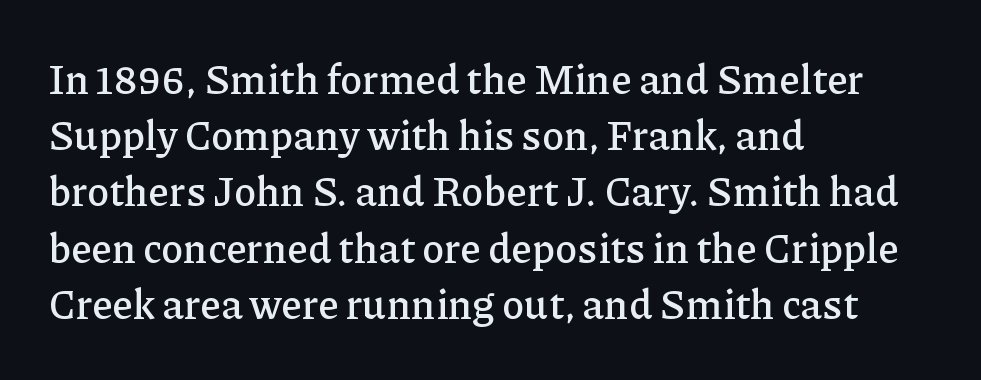
Q: Is the text italic (slanted)? A: No, it is upright.
Q: Is the typeface a serif or a sans-serif typeface? A: Serif.
Q: Is the text underlined? A: No.
Q: How is the paragraph aligned? A: Left-aligned.
Q: Is the spacing between letters normal or unusually wide? A: Normal.
Q: Is the spacing between lines tight, normal or loose? A: Normal.
Q: Width (condensed, normal, or wide)? A: Normal.
Q: Stroke contrast? A: Low.
Q: x-height? A: Medium.
Q: Monospaced? A: No.
